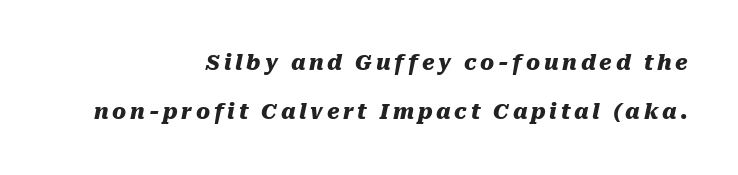
Bold? Absolutely — the strokes are thick and heavy. Clear beneath every line of the passage. The ragged edge is on the left, which tells us the setting is flush right. Vertical spacing — loose. The font's italic variant was chosen for this text.
